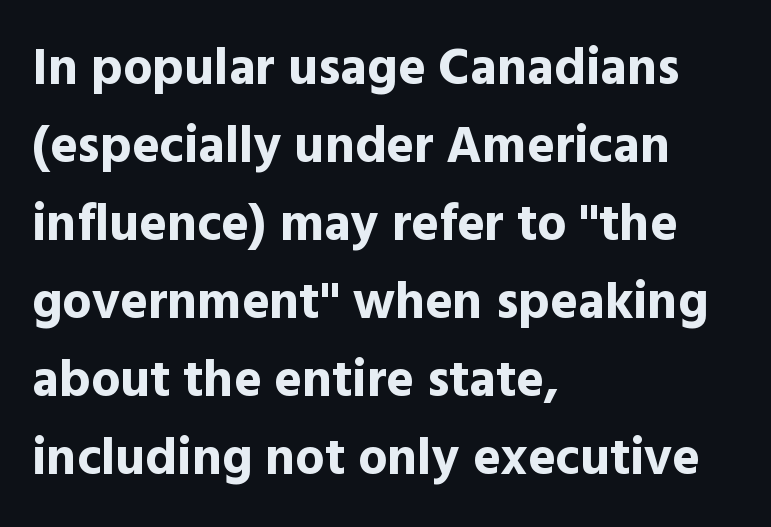
{"serif": "no", "italic": "no", "bold": "yes", "weight": "bold", "width": "normal", "x_height": "medium", "monospaced": "no", "underline": "no", "align": "left", "line_spacing": "normal", "line_spacing_ratio": 1.5, "letter_spacing": "normal", "letter_spacing_em": 0.0, "glyph_px": 52}
